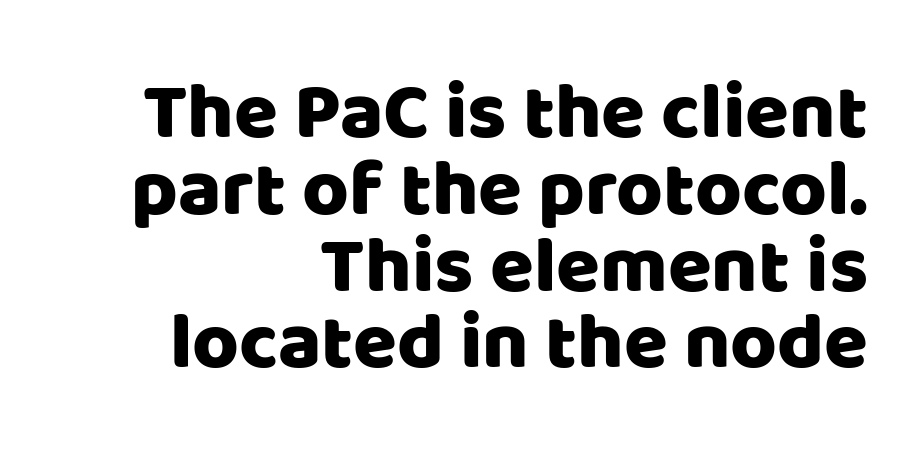
The image shows 80 px sans-serif type, upright; set right-aligned, tight line spacing (0.96x), normal letter spacing, not underlined; low stroke contrast and a large x-height.
